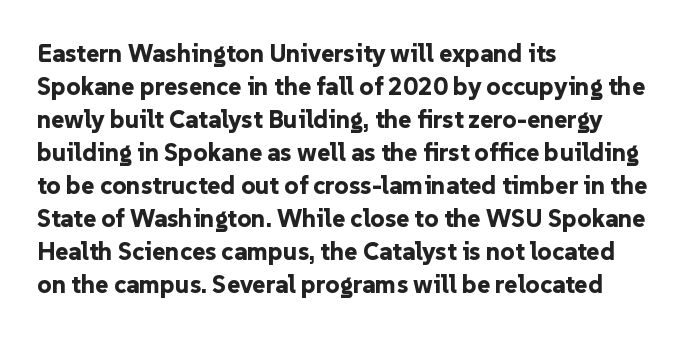
The image shows 25 px bold type, upright; set left-aligned, normal line spacing (1.32x), normal letter spacing, not underlined.
